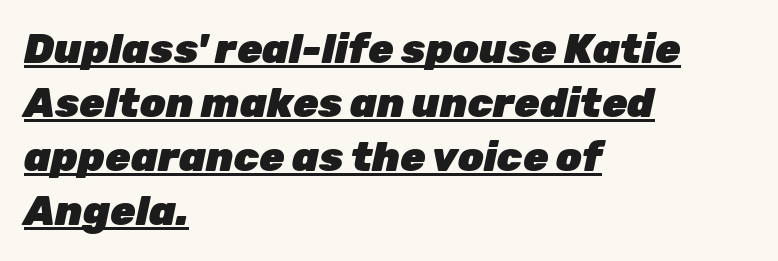
{"italic": "yes", "lean": "right", "slant_degrees": 12, "bold": "yes", "weight": "heavy", "width": "normal", "stroke_contrast": "low", "x_height": "medium", "monospaced": "no", "underline": "yes", "align": "left", "line_spacing": "normal", "line_spacing_ratio": 1.32, "letter_spacing": "normal", "letter_spacing_em": 0.0, "glyph_px": 41}
